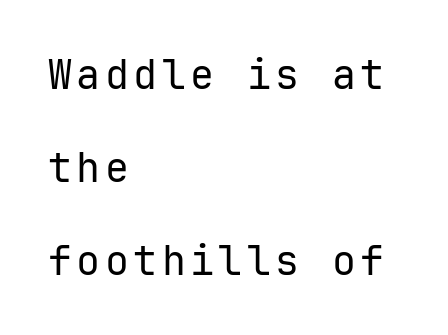
Q: Is the text bold? A: No.
Q: Is the text italic (slanted)? A: No, it is upright.
Q: Is the typeface a serif or a sans-serif typeface? A: Sans-serif.
Q: Is the text underlined? A: No.
Q: How is the paragraph aligned? A: Left-aligned.
Q: Is the spacing between lines tight, normal or loose? A: Loose.
Q: Width (condensed, normal, or wide)? A: Normal.
Q: Stroke contrast? A: Low.
Q: x-height? A: Medium.
